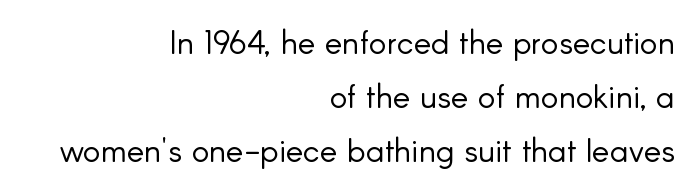
{"serif": "no", "italic": "no", "bold": "no", "weight": "light", "width": "normal", "stroke_contrast": "low", "x_height": "small", "monospaced": "no", "underline": "no", "align": "right", "line_spacing": "normal", "line_spacing_ratio": 1.63, "letter_spacing": "normal", "letter_spacing_em": 0.0, "glyph_px": 33}
